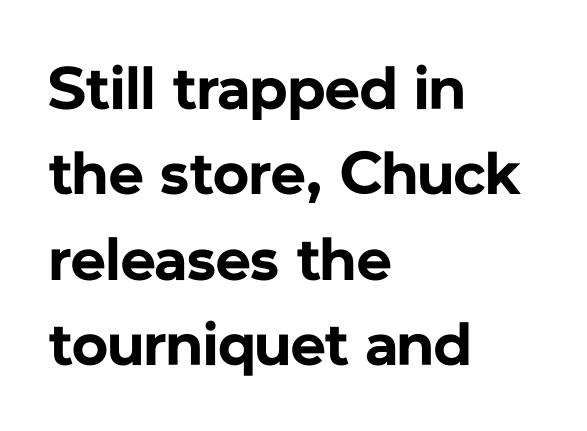
Interline gaps are of average width in this sample. The face used here is proportionally spaced, like ordinary book or web type. Stroke terminals: plain, sans-serif. A typesetter would mark this as roman, not italic. Unmarked baselines from the first word to the last.
